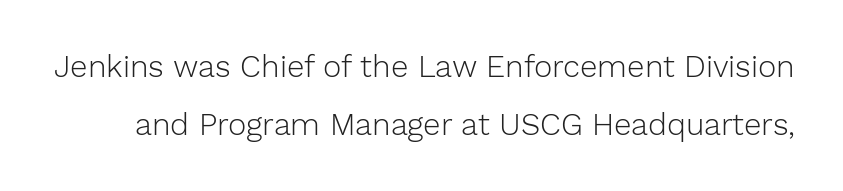
{"serif": "no", "italic": "no", "bold": "no", "weight": "light", "width": "normal", "stroke_contrast": "low", "x_height": "medium", "monospaced": "no", "underline": "no", "line_spacing_ratio": 1.86, "letter_spacing": "normal", "letter_spacing_em": 0.0, "glyph_px": 31}
